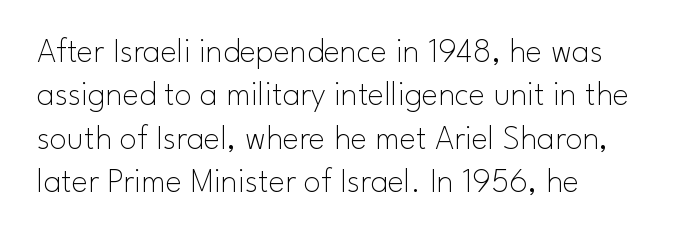
{"serif": "no", "italic": "no", "bold": "no", "weight": "thin", "width": "normal", "stroke_contrast": "low", "x_height": "small", "monospaced": "no", "underline": "no", "align": "left", "line_spacing_ratio": 1.24, "letter_spacing": "normal", "letter_spacing_em": 0.0, "glyph_px": 35}
